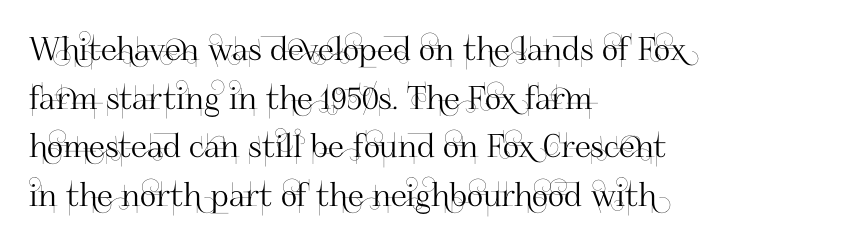
The typography opts for an upright posture over an oblique one. To sum up the face: it is a sans, with no serifs. The rows are spaced the way most documents space them. Varying glyph widths throughout — classic text-font behaviour.
